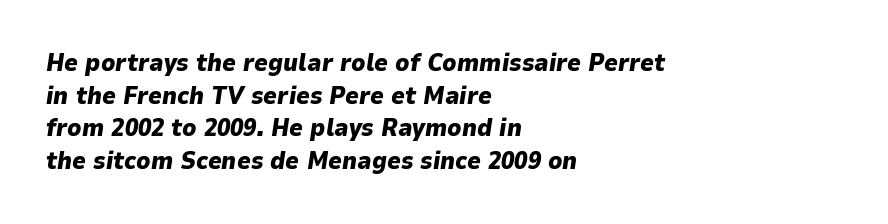
The vertical gap from one line to the next is medium. The foot of each line stays bare and open. There is no visible air inserted between adjacent glyphs. In terms of weight, the rendering is a true, heavy bold. The glyphs look as if they've been sheared to an angle.
